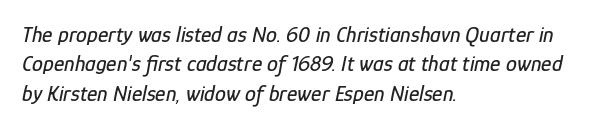
The setting favours the left margin, as ordinary paragraphs usually do. What's the leading like? Ordinary, nothing unusual. Between one letter and the next there's only the usual sliver of space. It's the slanting kind of type. A bare baseline throughout the passage.
